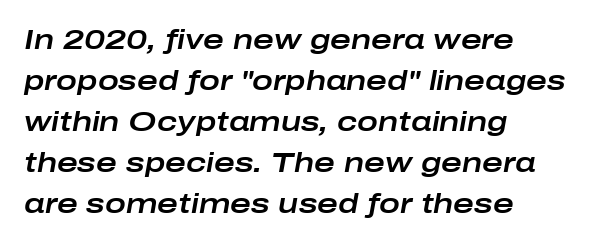
Q: Is the text italic (slanted)? A: Yes, it leans right by about 10 degrees.
Q: Is the text underlined? A: No.
Q: How is the paragraph aligned? A: Left-aligned.
Q: Is the spacing between letters normal or unusually wide? A: Normal.
Q: Is the spacing between lines tight, normal or loose? A: Normal.
Q: Width (condensed, normal, or wide)? A: Wide.
Q: Stroke contrast? A: Low.
Q: x-height? A: Medium.
Q: Monospaced? A: No.
